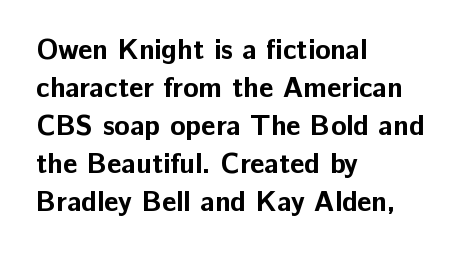
The image shows 28 px bold sans-serif type, upright; set left-aligned, normal line spacing (1.36x), normal letter spacing, not underlined; low stroke contrast and a medium x-height.
